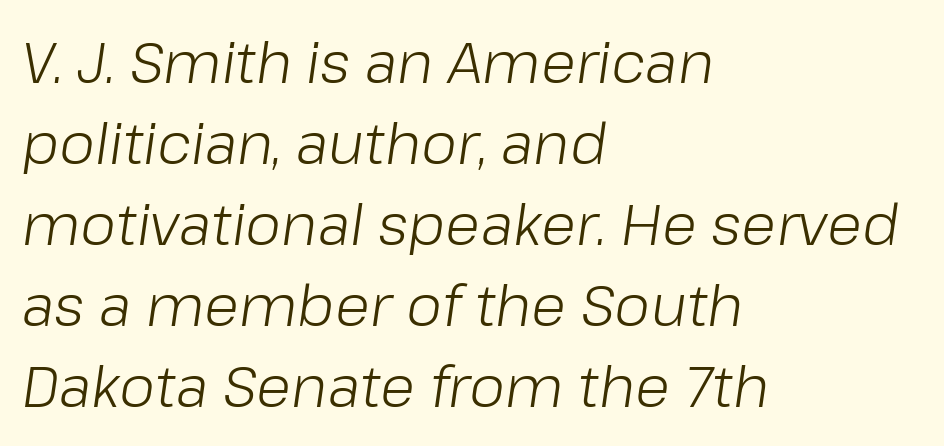
Q: Is the text bold? A: No.
Q: Is the text italic (slanted)? A: Yes, it leans right by about 8 degrees.
Q: Is the text underlined? A: No.
Q: How is the paragraph aligned? A: Left-aligned.
Q: Is the spacing between letters normal or unusually wide? A: Normal.
Q: Is the spacing between lines tight, normal or loose? A: Normal.
Q: Width (condensed, normal, or wide)? A: Normal.
Q: Stroke contrast? A: Low.
Q: x-height? A: Medium.
Q: Monospaced? A: No.
